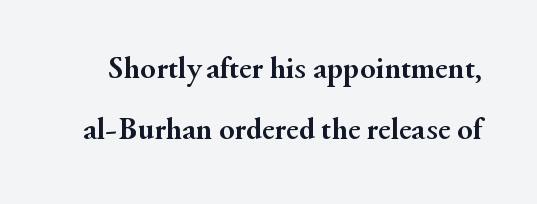
{"serif": "yes", "italic": "no", "bold": "yes", "weight": "semibold", "width": "normal", "stroke_contrast": "medium", "x_height": "small", "monospaced": "no", "underline": "no", "line_spacing": "loose", "line_spacing_ratio": 1.9, "letter_spacing": "normal", "letter_spacing_em": 0.0, "glyph_px": 32}
